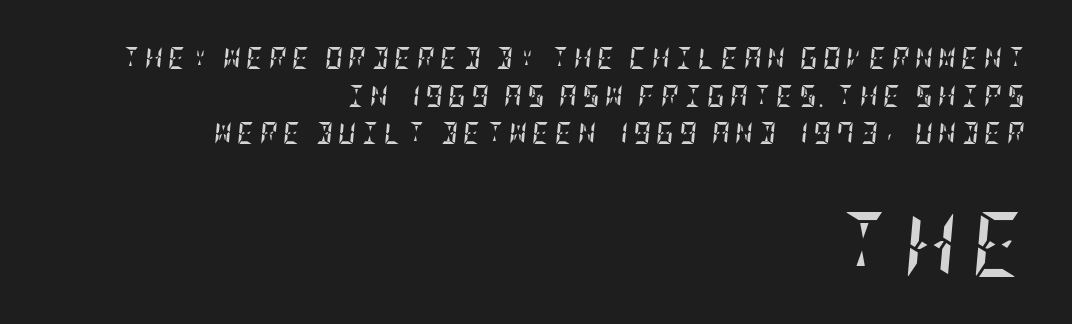
Q: Is the text bold? A: Yes.
Q: Is the text italic (slanted)? A: Yes, it leans right by about 5 degrees.
Q: Is the text underlined? A: No.
Q: How is the paragraph aligned? A: Right-aligned.
Q: Is the spacing between letters normal or unusually wide? A: Unusually wide.
Q: Which block of text is set in a larger size, the first (top) or the second (bottom)? A: The second (bottom) one.
Q: Width (condensed, normal, or wide)? A: Condensed.
Q: Stroke contrast? A: Low.
Q: x-height? A: Large.
